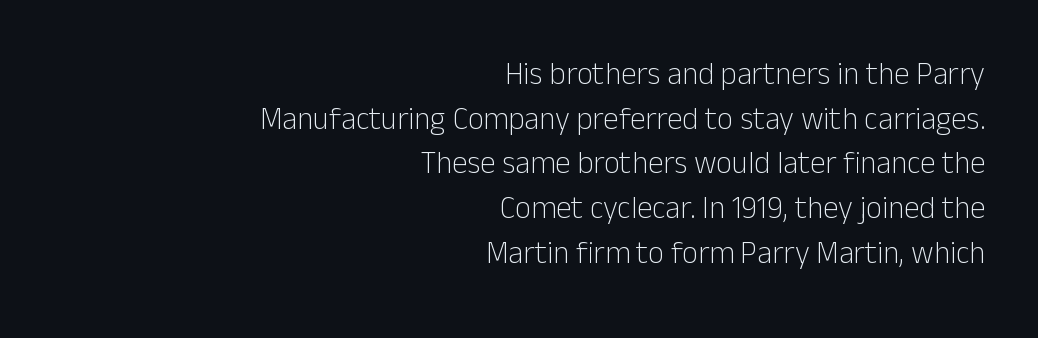
Horizontally, the lines are justified to the trailing edge only. Check the space under the baseline: it is left empty. It's the straight-up-and-down kind of type. Observe the absence of serifs on each vertical stroke in this sample. These lines keep a tight, regular rhythm from letter to letter. Varying glyph widths throughout — classic text-font behaviour.
